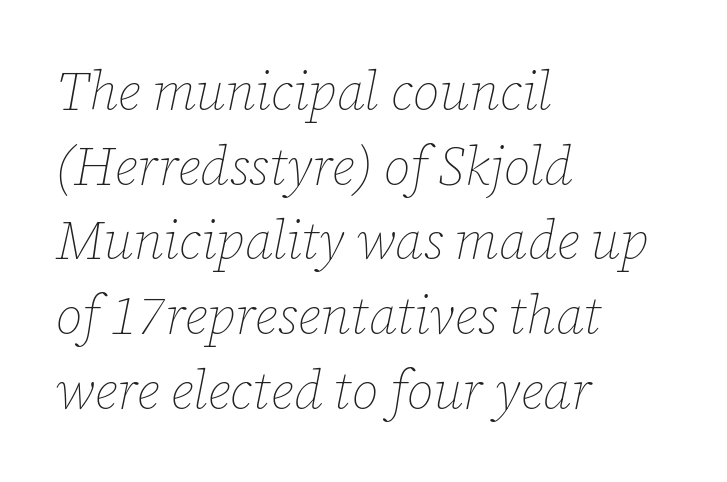
{"italic": "yes", "lean": "right", "slant_degrees": 12, "bold": "no", "weight": "thin", "width": "normal", "stroke_contrast": "low", "x_height": "medium", "monospaced": "no", "underline": "no", "align": "left", "line_spacing": "normal", "line_spacing_ratio": 1.41, "letter_spacing": "normal", "letter_spacing_em": 0.0, "glyph_px": 53}
